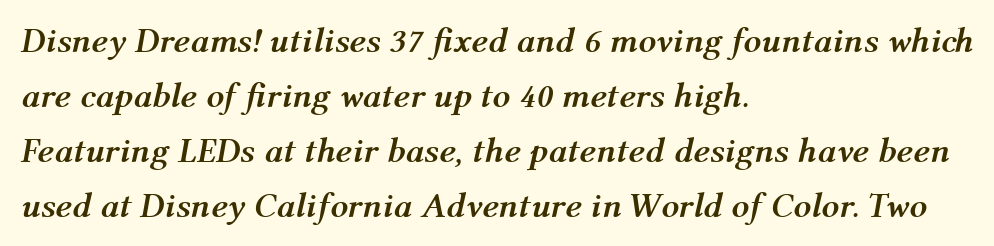
Q: Is the text bold? A: Yes.
Q: Is the text italic (slanted)? A: Yes, it leans right by about 12 degrees.
Q: Is the text underlined? A: No.
Q: How is the paragraph aligned? A: Left-aligned.
Q: Is the spacing between letters normal or unusually wide? A: Normal.
Q: Is the spacing between lines tight, normal or loose? A: Normal.
Q: Width (condensed, normal, or wide)? A: Normal.
Q: Stroke contrast? A: Medium.
Q: x-height? A: Medium.
Q: Monospaced? A: No.
